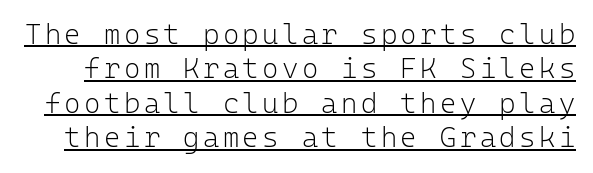
The image shows 28 px light sans-serif type, upright, monospaced; set line spacing 1.23x, underlined; low stroke contrast and a medium x-height.
